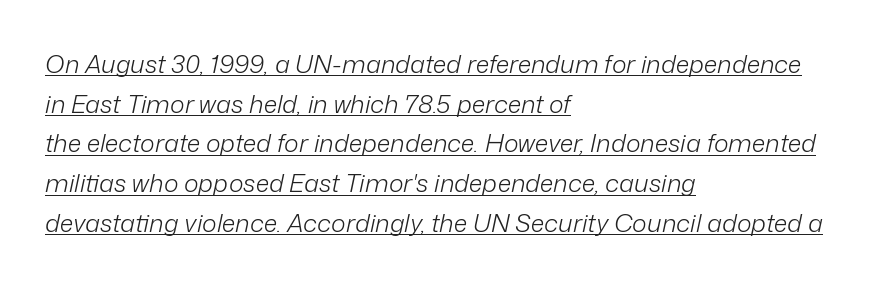
{"italic": "yes", "lean": "right", "slant_degrees": 12, "bold": "no", "underline": "yes", "align": "left", "line_spacing": "normal", "line_spacing_ratio": 1.59, "letter_spacing": "normal", "letter_spacing_em": 0.0, "glyph_px": 25}
